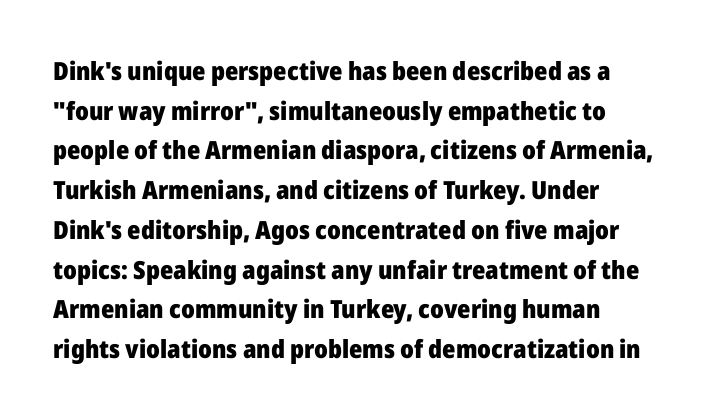
{"italic": "no", "bold": "yes", "underline": "no", "align": "left", "line_spacing": "normal", "line_spacing_ratio": 1.59, "letter_spacing": "normal", "letter_spacing_em": 0.0, "glyph_px": 25}
